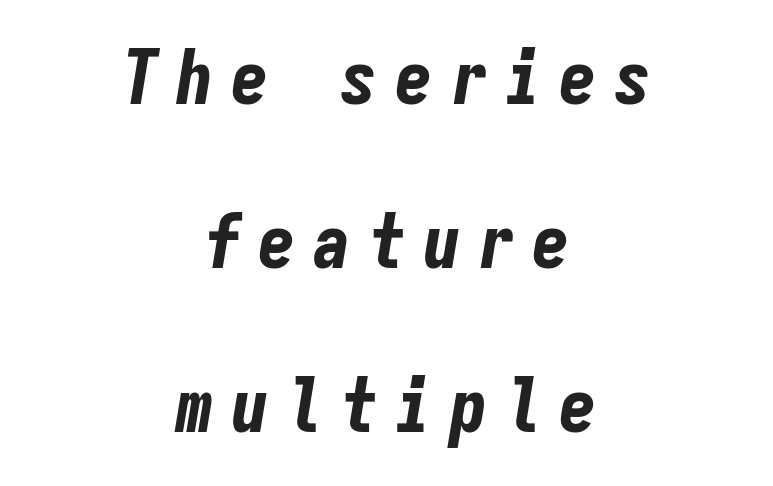
The image shows 75 px bold, condensed type, italic (leaning right), monospaced; set centered, loose line spacing (2.19x), unusually wide letter spacing (+0.23 em), not underlined; low stroke contrast and a medium x-height.
